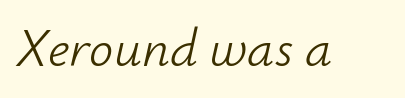
The image shows 54 px light type, italic (leaning right); set normal letter spacing, not underlined; low stroke contrast and a small x-height.
